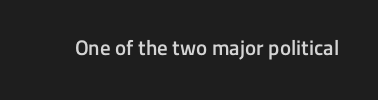
Q: Is the text bold? A: Semi-bold.
Q: Is the text italic (slanted)? A: No, it is upright.
Q: Is the text underlined? A: No.
Q: Is the spacing between letters normal or unusually wide? A: Normal.
